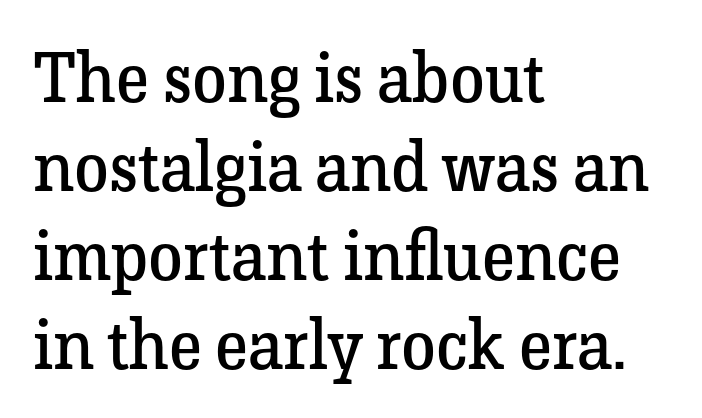
The image shows 70 px regular-weight serif type, upright; set left-aligned, normal line spacing (1.27x), normal letter spacing, not underlined; low stroke contrast and a medium x-height.
